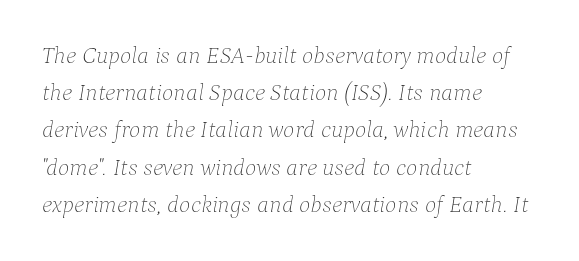
Q: Is the text bold? A: No.
Q: Is the text italic (slanted)? A: Yes, it leans right by about 9 degrees.
Q: Is the text underlined? A: No.
Q: How is the paragraph aligned? A: Left-aligned.
Q: Is the spacing between letters normal or unusually wide? A: Normal.
Q: Is the spacing between lines tight, normal or loose? A: Normal.
